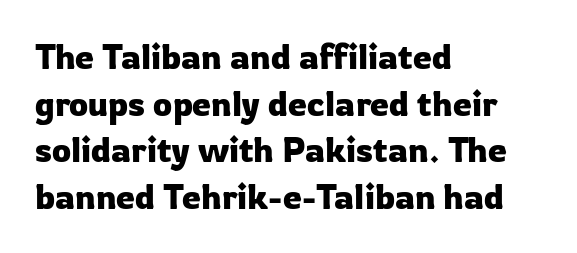
Horizontal alignment here is leftward, the default for most running prose. Interline gaps are of average width in this sample. Italic: no, the glyphs are upright roman. The typeface chosen for these lines omits serifs. Here the designer chose a conventional face with non-uniform glyph widths.
